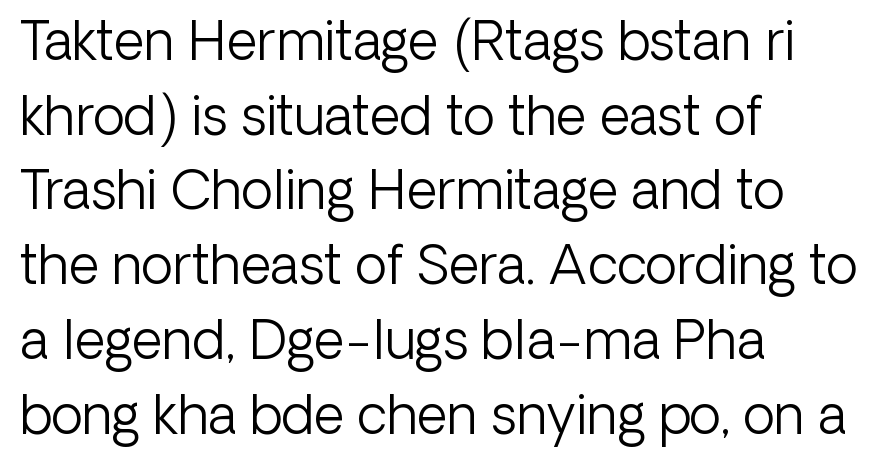
Type without underlining. Unlike a traditional serif, this face leaves its strokes unadorned. The specimen reads as upright at a glance. Stems and bowls with no extra thickness — not bold. Horizontal bands of white between lines are of average thickness. Typeset ragged right — the left edge is the straight one.
